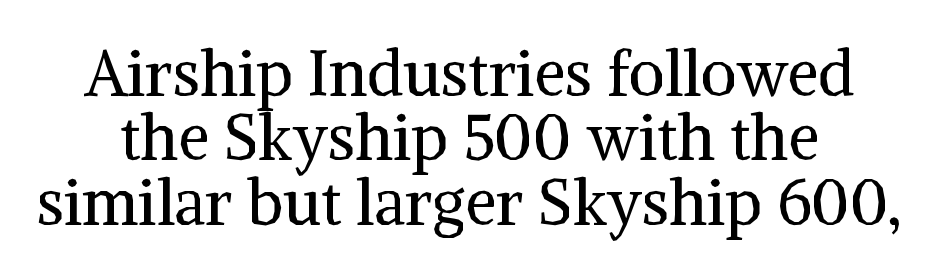
Q: Is the text bold? A: No.
Q: Is the text italic (slanted)? A: No, it is upright.
Q: Is the typeface a serif or a sans-serif typeface? A: Serif.
Q: Is the text underlined? A: No.
Q: Is the spacing between letters normal or unusually wide? A: Normal.
Q: Is the spacing between lines tight, normal or loose? A: Tight.
Q: Width (condensed, normal, or wide)? A: Normal.
Q: Stroke contrast? A: Medium.
Q: x-height? A: Medium.
Q: Monospaced? A: No.
